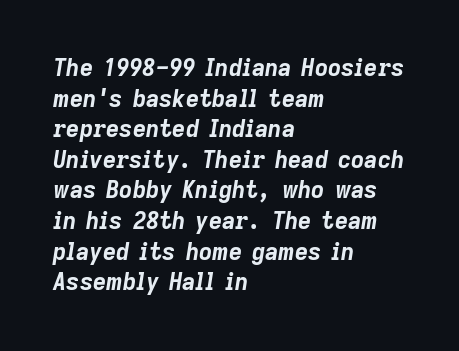
{"italic": "yes", "lean": "right", "slant_degrees": 9, "bold": "yes", "underline": "no", "align": "left", "line_spacing": "normal", "line_spacing_ratio": 1.33, "letter_spacing": "normal", "letter_spacing_em": 0.0, "glyph_px": 23}
